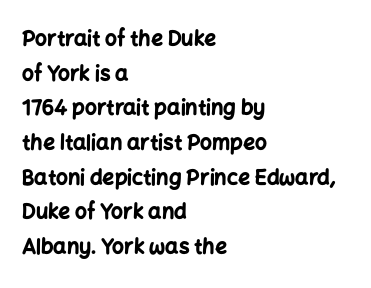
{"italic": "no", "bold": "yes", "underline": "no", "align": "left", "line_spacing": "normal", "line_spacing_ratio": 1.65, "letter_spacing": "normal", "letter_spacing_em": 0.0, "glyph_px": 21}
